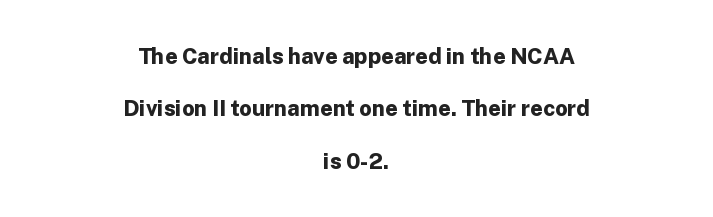
{"italic": "no", "bold": "yes", "underline": "no", "align": "center", "line_spacing": "loose", "line_spacing_ratio": 2.38, "letter_spacing": "normal", "letter_spacing_em": 0.0, "glyph_px": 22}
